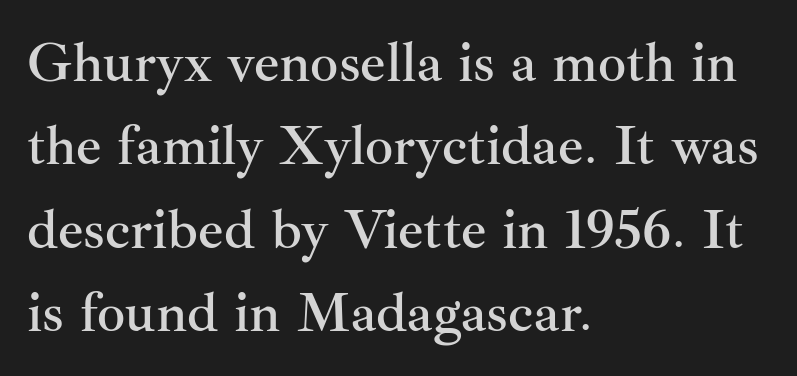
You could call the tracking neutral — neither tight nor loose. A normal amount of white space separates one row of letters from the next. The letters carry serifs — small finishing strokes at the ends of their stems. Unlike italic type, these characters show no tilt at all.
